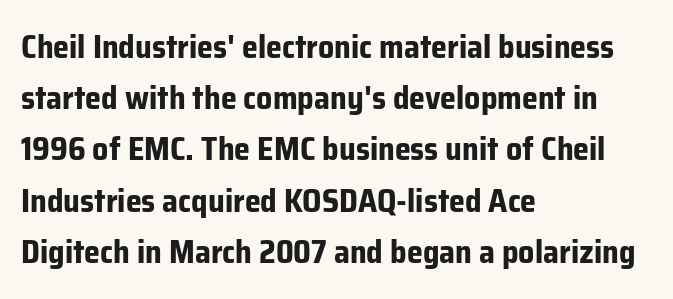
You could not count columns in this text — the font is proportionally spaced. The paragraph shown leans on its left margin. Only glyphs here, with clear space below each row. Is the letter spacing exaggerated? No — it looks like the ordinary default. Students, this is bold: see how much ink each stroke carries. Are there feet on the stems? There aren't — it's a sans.
